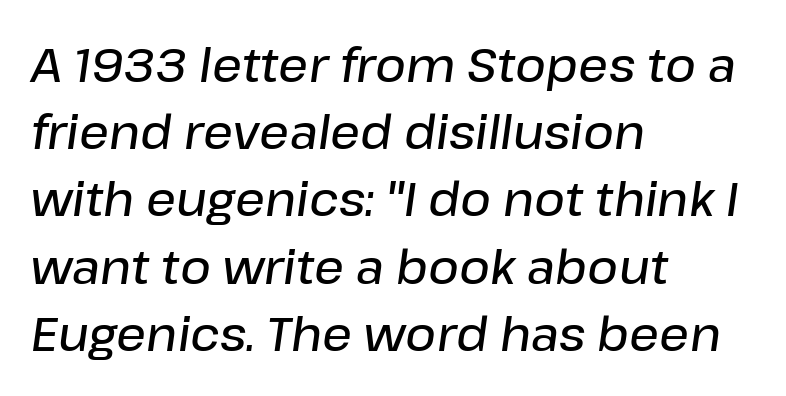
Q: Is the text bold? A: Semi-bold.
Q: Is the text italic (slanted)? A: Yes, it leans right by about 8 degrees.
Q: Is the text underlined? A: No.
Q: How is the paragraph aligned? A: Left-aligned.
Q: Is the spacing between letters normal or unusually wide? A: Normal.
Q: Is the spacing between lines tight, normal or loose? A: Normal.
Q: Width (condensed, normal, or wide)? A: Normal.
Q: Stroke contrast? A: Low.
Q: x-height? A: Medium.
Q: Monospaced? A: No.
